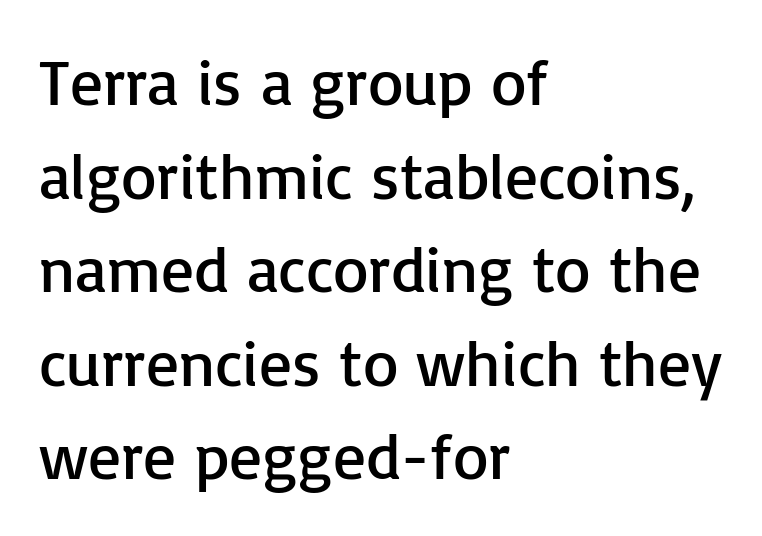
The image shows 65 px regular-weight sans-serif type, upright; set left-aligned, normal line spacing (1.44x), normal letter spacing, not underlined; low stroke contrast and a medium x-height.
